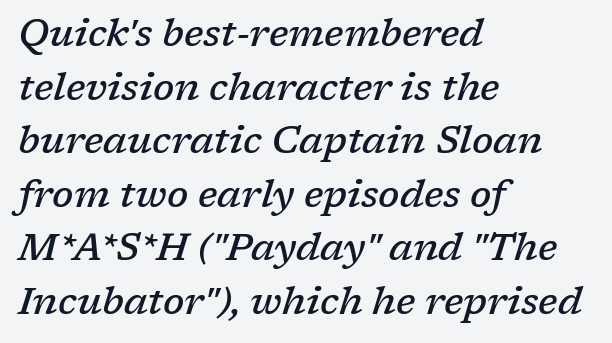
Q: Is the text bold? A: Semi-bold.
Q: Is the text italic (slanted)? A: Yes, it leans right by about 17 degrees.
Q: Is the typeface a serif or a sans-serif typeface? A: Serif.
Q: Is the text underlined? A: No.
Q: How is the paragraph aligned? A: Left-aligned.
Q: Is the spacing between letters normal or unusually wide? A: Normal.
Q: Is the spacing between lines tight, normal or loose? A: Normal.
Q: Width (condensed, normal, or wide)? A: Normal.
Q: Stroke contrast? A: Low.
Q: x-height? A: Medium.
Q: Monospaced? A: No.
